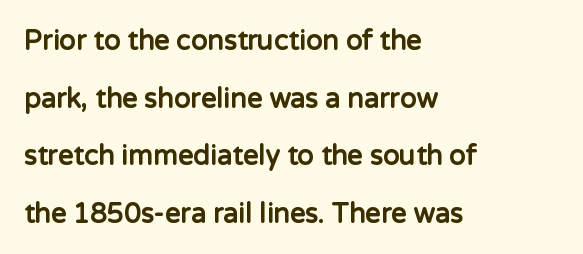
Q: Is the text bold? A: Yes.
Q: Is the text italic (slanted)? A: No, it is upright.
Q: Is the text underlined? A: No.
Q: How is the paragraph aligned? A: Left-aligned.
Q: Is the spacing between letters normal or unusually wide? A: Normal.
Q: Is the spacing between lines tight, normal or loose? A: Loose.
